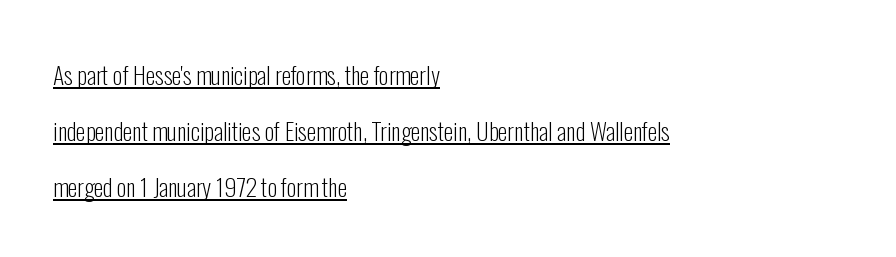
{"italic": "no", "bold": "no", "underline": "yes", "align": "left", "line_spacing": "loose", "line_spacing_ratio": 2.34, "letter_spacing": "normal", "letter_spacing_em": 0.0, "glyph_px": 24}
